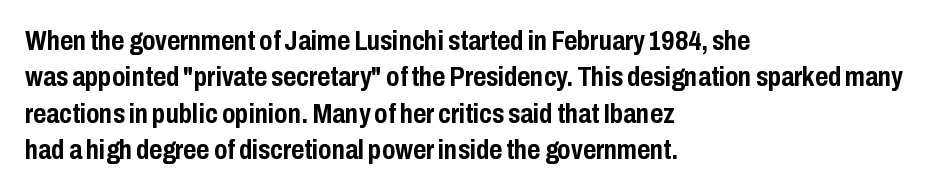
Look at the bottom of the vertical strokes: they stop flat, with no serifs. Letter spacing: default. This is roman type, the default non-slanted kind. This is heavy type, rendered in bold. Leading: standard.
